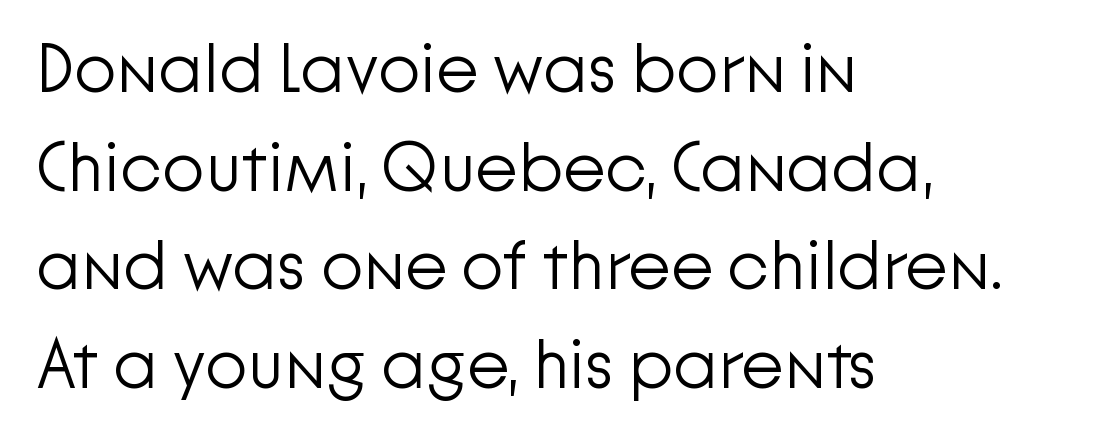
Every character sits straight up, as roman type does. Glance below the letters and you will spot only blank space. Leading: standard. No feet cap the strokes, marking this as sans-serif type. These lines are rendered in a variable-pitch font.
